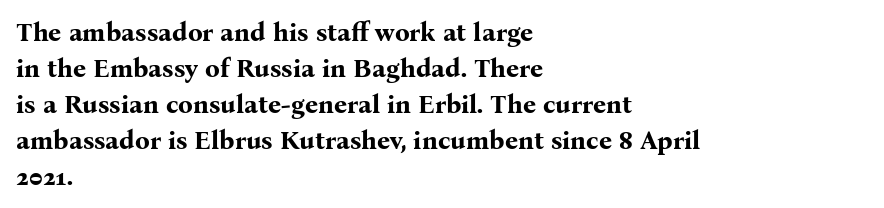
The image shows 26 px bold type, upright; set left-aligned, normal line spacing (1.38x), normal letter spacing, not underlined.
